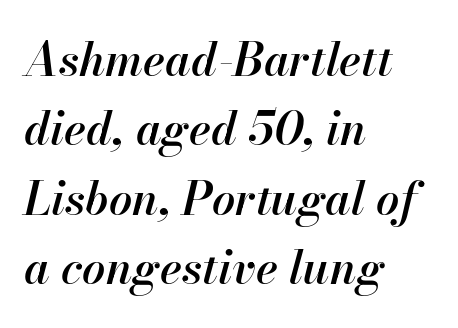
Q: Is the text bold? A: Semi-bold.
Q: Is the text italic (slanted)? A: Yes, it leans right by about 13 degrees.
Q: Is the text underlined? A: No.
Q: How is the paragraph aligned? A: Left-aligned.
Q: Is the spacing between letters normal or unusually wide? A: Normal.
Q: Is the spacing between lines tight, normal or loose? A: Normal.
Q: Width (condensed, normal, or wide)? A: Normal.
Q: Stroke contrast? A: High.
Q: x-height? A: Small.
Q: Monospaced? A: No.
